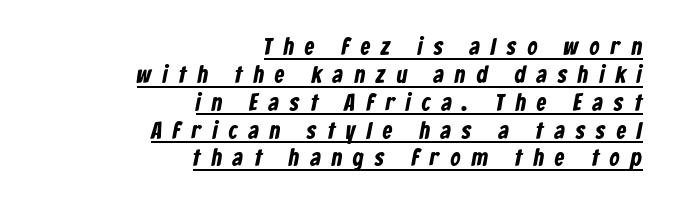
Q: Is the text underlined? A: Yes.
Q: How is the paragraph aligned? A: Right-aligned.
Q: Is the spacing between letters normal or unusually wide? A: Unusually wide.
